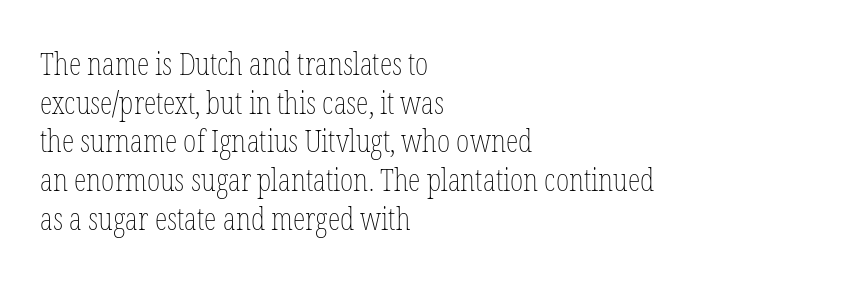
Quick note: underline off. Notice how the passage keeps a crisp vertical edge on the left only. Designer's note — italics off, roman on. The strokes carry an ordinary text weight at most. These lines are rendered in a variable-pitch font.
